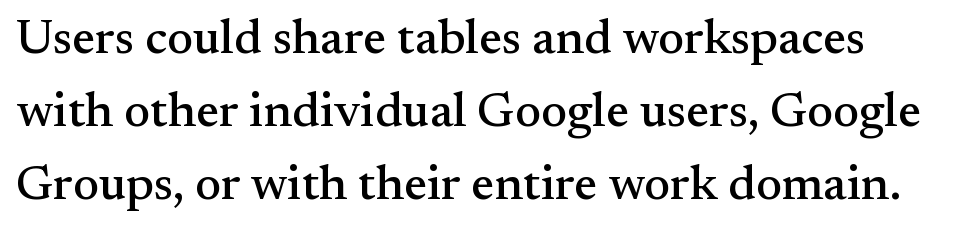
{"serif": "yes", "italic": "no", "width": "normal", "stroke_contrast": "medium", "x_height": "small", "monospaced": "no", "underline": "no", "line_spacing": "normal", "line_spacing_ratio": 1.49, "letter_spacing": "normal", "letter_spacing_em": 0.0, "glyph_px": 49}
